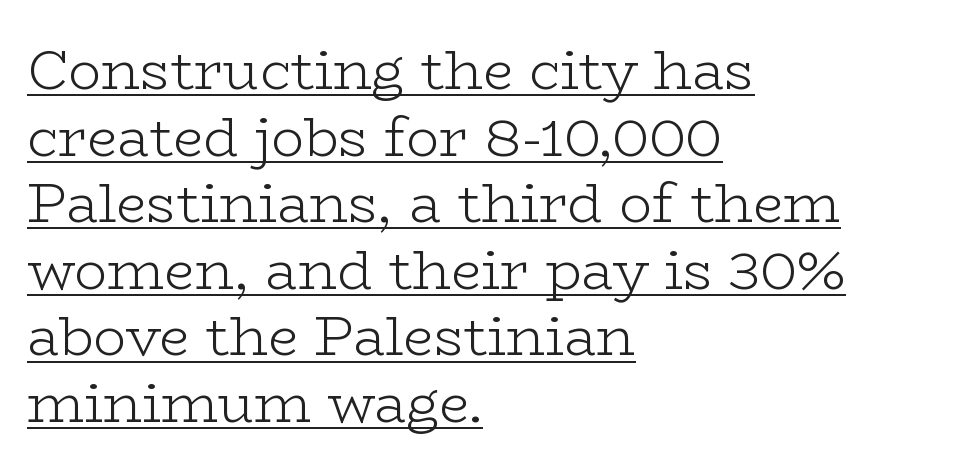
{"serif": "yes", "italic": "no", "bold": "no", "weight": "light", "width": "wide", "stroke_contrast": "low", "x_height": "medium", "monospaced": "no", "underline": "yes", "align": "left", "line_spacing_ratio": 1.21, "letter_spacing": "normal", "letter_spacing_em": 0.0, "glyph_px": 55}
